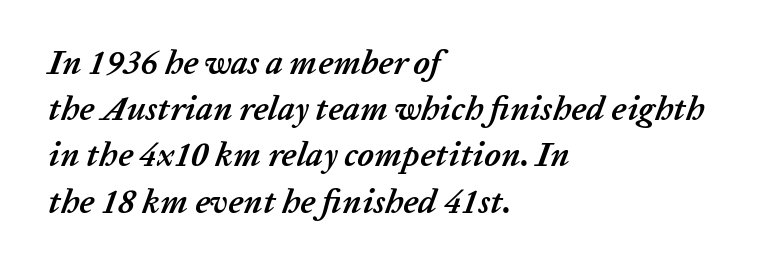
Varying glyph widths throughout — classic text-font behaviour. This is oblique type, the kind used for emphasis or titles. Quick note: underline off. Words appear dense and cohesive because spacing is normal. The leading is moderate, giving the passage an even texture.
